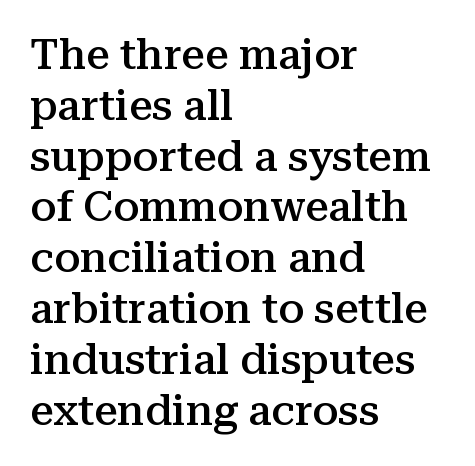
Q: Is the text bold? A: Semi-bold.
Q: Is the text italic (slanted)? A: No, it is upright.
Q: Is the typeface a serif or a sans-serif typeface? A: Serif.
Q: Is the text underlined? A: No.
Q: How is the paragraph aligned? A: Left-aligned.
Q: Is the spacing between letters normal or unusually wide? A: Normal.
Q: Width (condensed, normal, or wide)? A: Normal.
Q: Stroke contrast? A: Medium.
Q: x-height? A: Medium.
Q: Monospaced? A: No.
